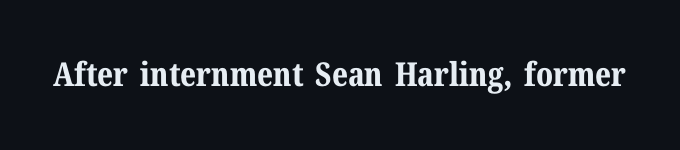
Q: Is the text bold? A: Yes.
Q: Is the text italic (slanted)? A: No, it is upright.
Q: Is the typeface a serif or a sans-serif typeface? A: Serif.
Q: Is the text underlined? A: No.
Q: Is the spacing between letters normal or unusually wide? A: Normal.
Q: Width (condensed, normal, or wide)? A: Normal.
Q: Stroke contrast? A: Medium.
Q: x-height? A: Medium.
Q: Monospaced? A: No.
